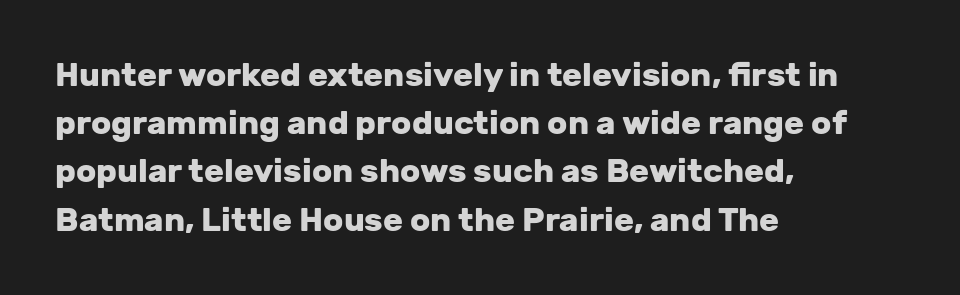
{"serif": "no", "italic": "no", "bold": "yes", "weight": "heavy", "width": "normal", "stroke_contrast": "low", "x_height": "medium", "monospaced": "no", "underline": "no", "align": "left", "line_spacing": "normal", "line_spacing_ratio": 1.46, "letter_spacing": "normal", "letter_spacing_em": 0.0, "glyph_px": 33}
